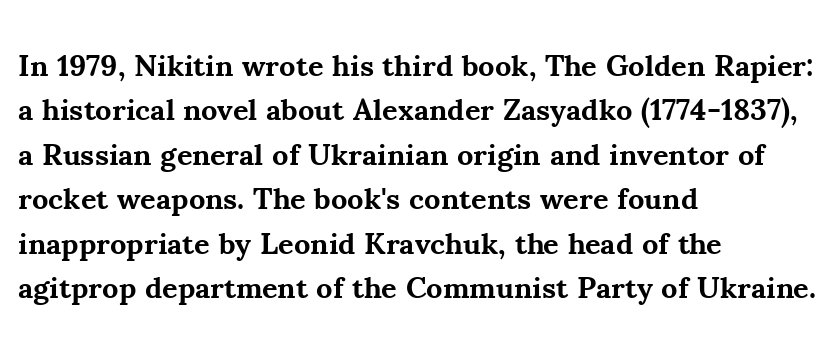
{"serif": "yes", "italic": "no", "bold": "yes", "weight": "bold", "width": "normal", "stroke_contrast": "medium", "x_height": "small", "monospaced": "no", "underline": "no", "align": "left", "line_spacing": "normal", "line_spacing_ratio": 1.48, "letter_spacing": "normal", "letter_spacing_em": 0.0, "glyph_px": 30}
